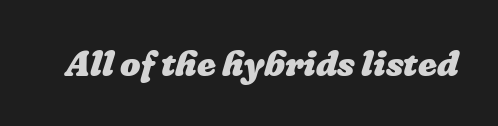
The image shows 36 px heavy type; set normal letter spacing, not underlined; low stroke contrast and a medium x-height.
